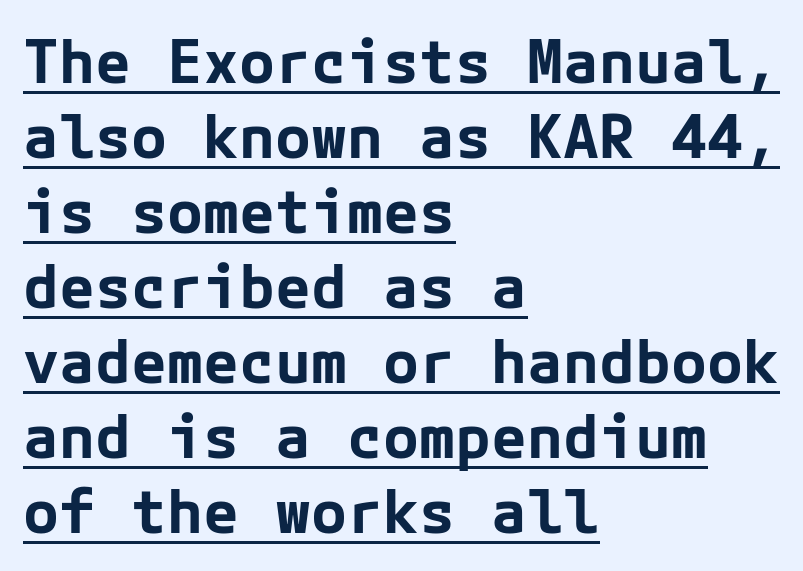
Vertical spacing — default. The lines are quadded left. This sample uses plain, unmodified letter spacing. Is there any slant? The stems are plumb. The text was rendered using a sans face with plain stroke endings. Strokes here are thick enough to call this a true bold.
